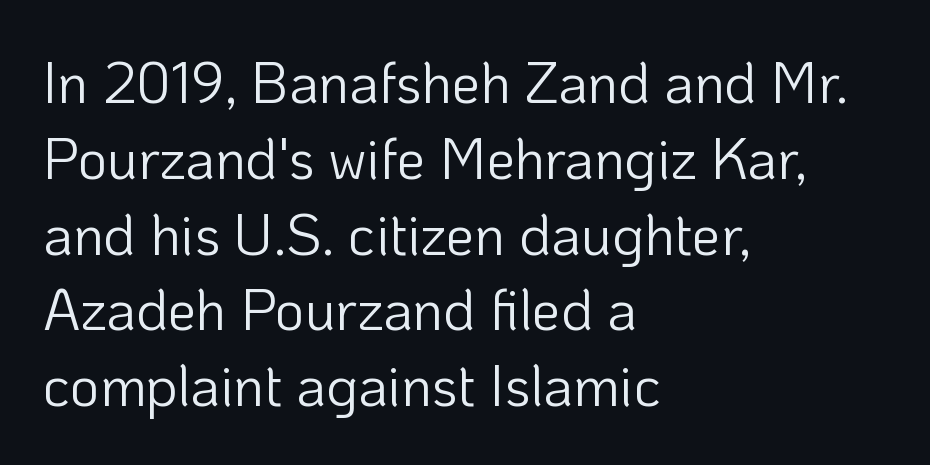
Is this a heavy cut? Hardly; it is regular or lighter. Check the space under the baseline: it is left empty. This sample has the flowing, uneven cadence of proportional lettering. Reading down the column, the eye jumps a familiar distance to each next line. In CSS terms this would be text-align: left. Designer's note — italics off, roman on.
